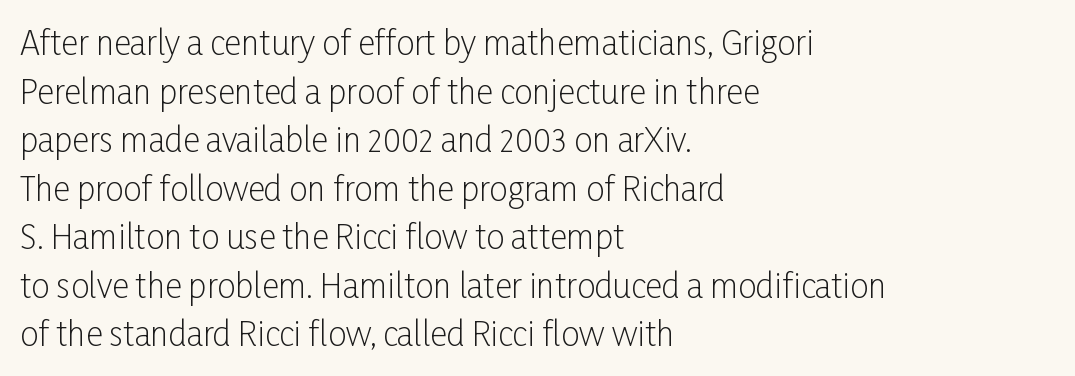
The image shows 33 px light, condensed sans-serif type, upright; set left-aligned, normal line spacing (1.47x), normal letter spacing, not underlined; low stroke contrast and a medium x-height.
